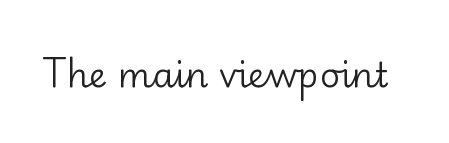
{"serif": "no", "italic": "no", "bold": "no", "weight": "regular", "width": "normal", "stroke_contrast": "low", "x_height": "small", "monospaced": "no", "underline": "no", "letter_spacing": "normal", "letter_spacing_em": 0.0, "glyph_px": 35}
